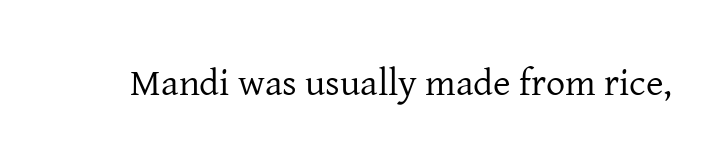
Is the type heavy? It reads as light-to-regular instead. Lines of text with bare space underneath. Regarding serifs, this sample has them. This is the regular roman posture of the typeface. Spacing verdict: proportional, widths tailored to each character. Words appear dense and cohesive because spacing is normal.
